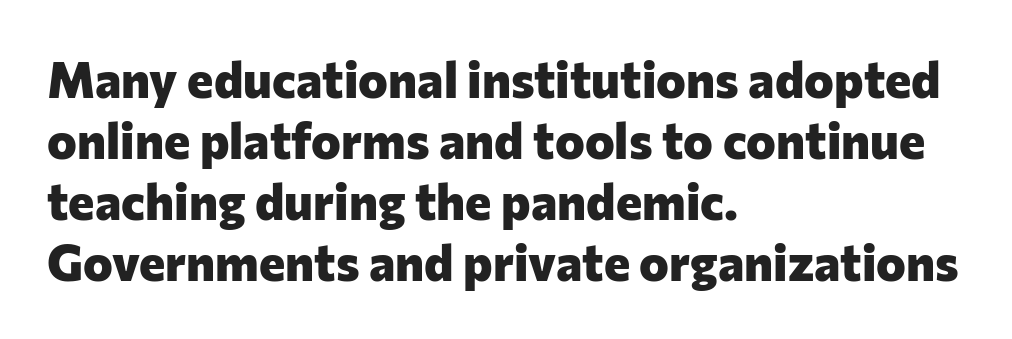
Proportional: the letters do not fall into vertical columns. Inter-character spacing is left at the font's built-in metrics. Does the weight exceed regular? Yes, all the way to bold. Each row of text sits above clean, open space. Classification — sans serif. No italicization has been applied; the sample stays upright.
